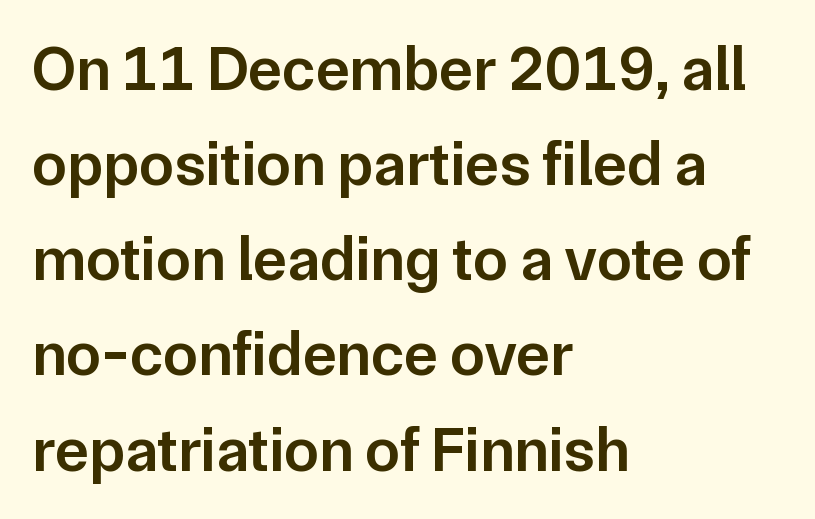
{"serif": "no", "italic": "no", "bold": "semi", "weight": "semibold", "width": "normal", "stroke_contrast": "low", "x_height": "medium", "monospaced": "no", "underline": "no", "align": "left", "line_spacing": "normal", "line_spacing_ratio": 1.51, "letter_spacing": "normal", "letter_spacing_em": 0.0, "glyph_px": 63}
